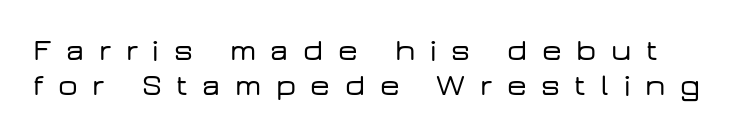
The line texture is sparse and dotted thanks to wide tracking. Note: no serifs on the glyphs. These lines are rendered in a variable-pitch font. The lines are packed closely together with very little leading. If you drew a line through each stem, it would be perfectly vertical.
